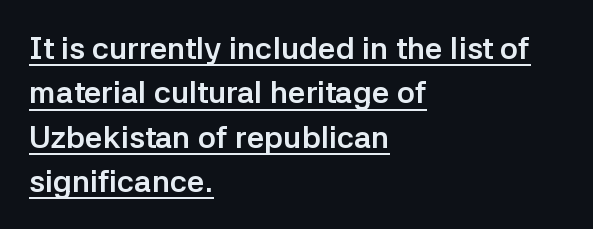
{"serif": "no", "italic": "no", "bold": "yes", "weight": "semibold", "width": "normal", "stroke_contrast": "low", "x_height": "medium", "monospaced": "no", "underline": "yes", "align": "left", "line_spacing": "normal", "line_spacing_ratio": 1.43, "letter_spacing": "normal", "letter_spacing_em": 0.0, "glyph_px": 31}
